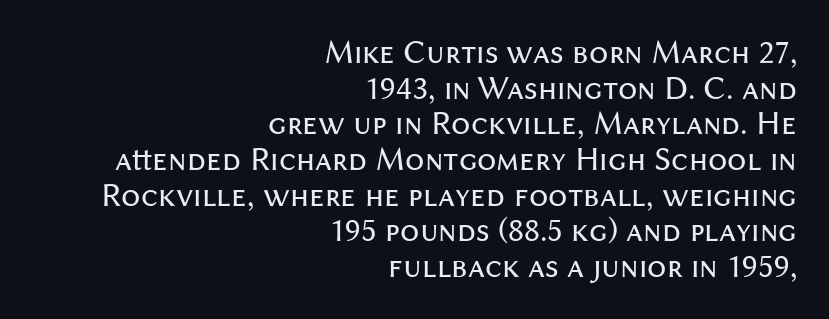
The image shows 34 px regular-weight sans-serif type, upright; set right-aligned, tight line spacing (1.05x), normal letter spacing, not underlined; medium stroke contrast and a medium x-height.
